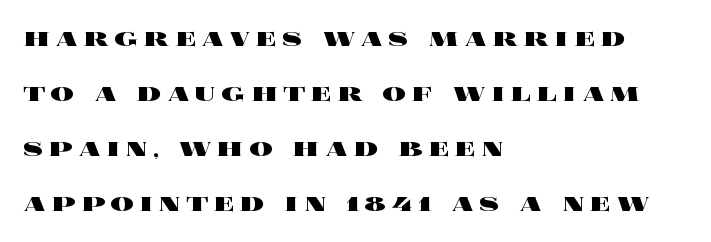
The foot of each line stays bare and open. The space between consecutive lines is lavish. Ordinary non-slanted type is in use. On the weight axis this lands at bold, roughly 700.
